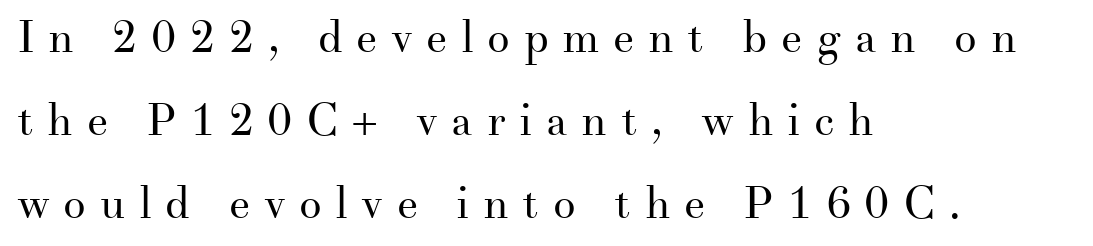
Q: Is the text bold? A: No.
Q: Is the text italic (slanted)? A: No, it is upright.
Q: Is the typeface a serif or a sans-serif typeface? A: Serif.
Q: Is the text underlined? A: No.
Q: How is the paragraph aligned? A: Left-aligned.
Q: Is the spacing between letters normal or unusually wide? A: Unusually wide.
Q: Width (condensed, normal, or wide)? A: Normal.
Q: Stroke contrast? A: Medium.
Q: x-height? A: Small.
Q: Monospaced? A: No.
